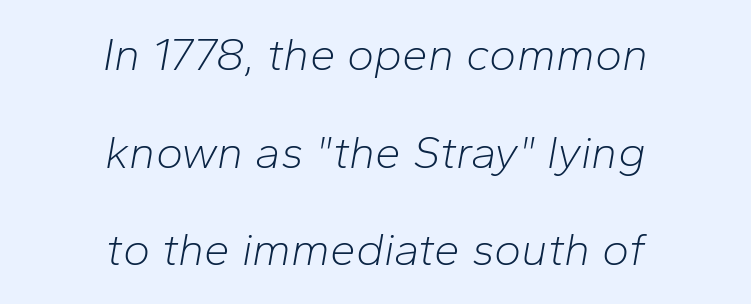
The image shows 46 px light type, italic (leaning right); set centered, loose line spacing (2.12x), normal letter spacing, not underlined; low stroke contrast and a medium x-height.
